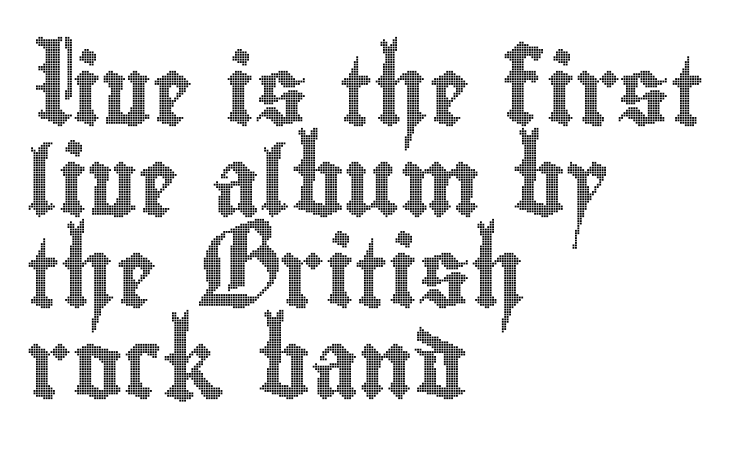
Varying glyph widths throughout — classic text-font behaviour. Italic: no, the glyphs are upright roman. There is no visible air inserted between adjacent glyphs. Leading matches the norm, producing a regular column. Each line starts at the same left margin while the right side varies.
